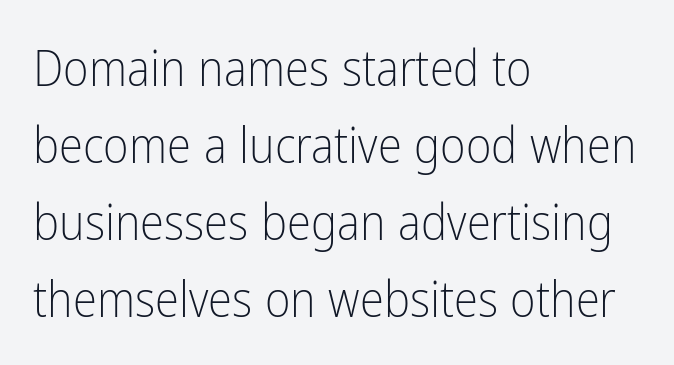
Think standard paragraph weight, or any step lighter than that. Line starts are locked; line ends wander. Quick note: underline off. Leading: standard. Classification — sans serif. The passage shown is typed in a proportional face where columns would drift.
